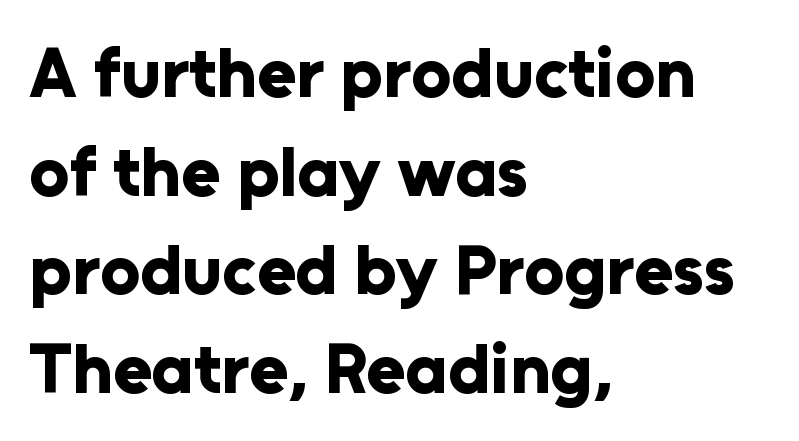
Tall strokes in this sample are plumb rather than angled. Character widths vary here, with narrow letters taking less room than wide ones. The line texture is even and compact thanks to regular tracking. Unlike a traditional serif, this face leaves its strokes unadorned. Heavy, bold letterforms.
